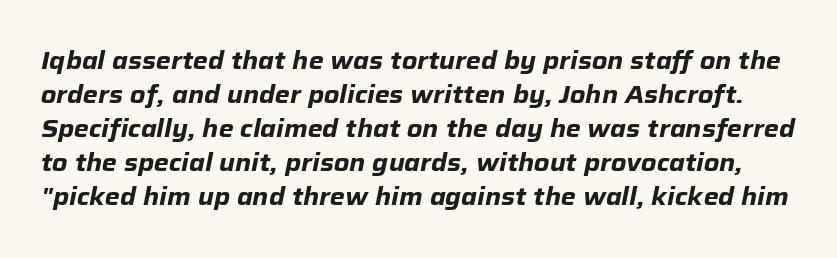
{"italic": "yes", "lean": "right", "slant_degrees": 12, "bold": "yes", "underline": "no", "line_spacing": "normal", "line_spacing_ratio": 1.42, "letter_spacing": "normal", "letter_spacing_em": 0.0, "glyph_px": 24}
